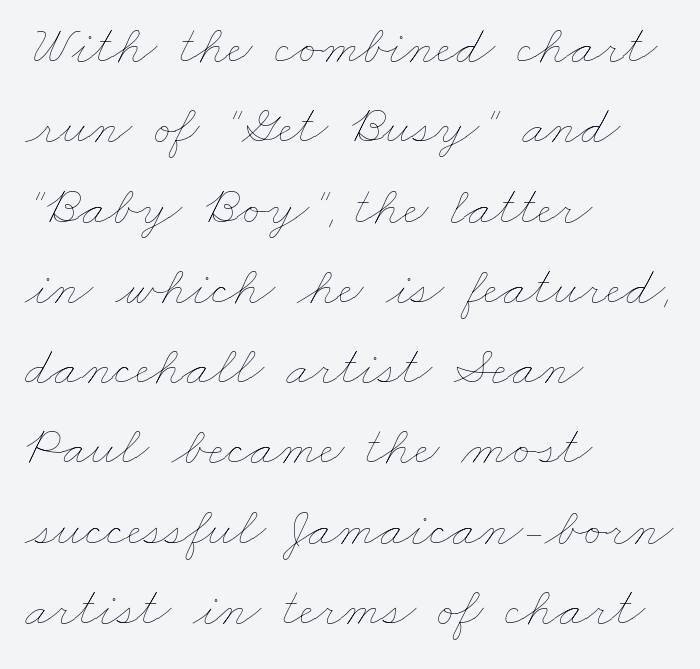
The image shows 55 px thin, wide type; set left-aligned, normal line spacing (1.46x), normal letter spacing, not underlined; low stroke contrast and a small x-height.
